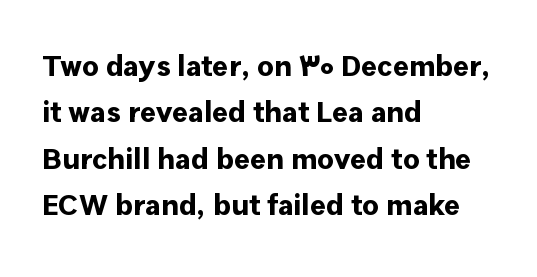
Underline: absent. Heavy, bold letterforms. The text was rendered using a sans face with plain stroke endings. The gaps between neighbouring characters are ordinary and unremarkable. The face used here is proportionally spaced, like ordinary book or web type. Ascenders rise straight up at ninety degrees.
